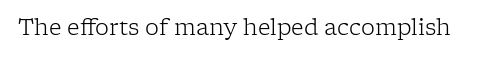
The space directly below the letters is spotless. Quick note: not italic, upright. The line texture is even and compact thanks to regular tracking. These glyphs show unthickened strokes, regular width or finer.
